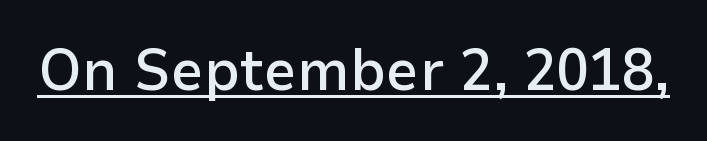
The image shows 59 px semibold sans-serif type, upright; set normal letter spacing, underlined; low stroke contrast and a medium x-height.
